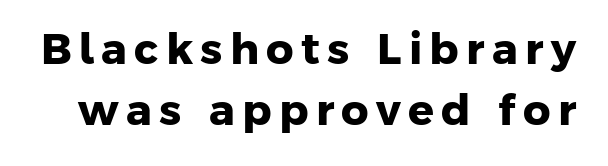
Proportional: the letters do not fall into vertical columns. Words float on clear page, feet unadorned. The glyphs in this specimen are sans serif. If you measured baseline to baseline, you'd find a middling distance.
